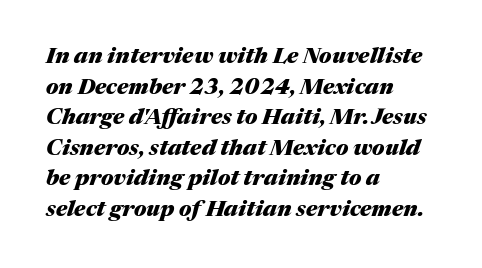
Q: Is the text bold? A: Yes.
Q: Is the text italic (slanted)? A: Yes, it leans right by about 17 degrees.
Q: Is the text underlined? A: No.
Q: How is the paragraph aligned? A: Left-aligned.
Q: Is the spacing between letters normal or unusually wide? A: Normal.
Q: Is the spacing between lines tight, normal or loose? A: Normal.
